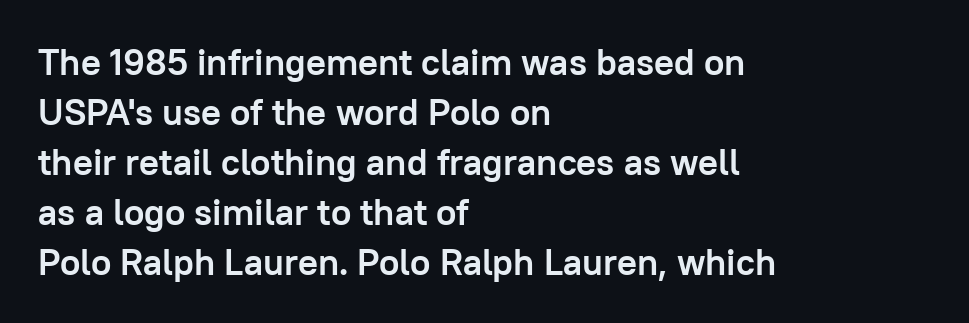
{"serif": "no", "italic": "no", "bold": "yes", "weight": "semibold", "width": "normal", "stroke_contrast": "low", "x_height": "medium", "monospaced": "no", "underline": "no", "align": "left", "line_spacing": "normal", "line_spacing_ratio": 1.35, "letter_spacing": "normal", "letter_spacing_em": 0.0, "glyph_px": 37}
